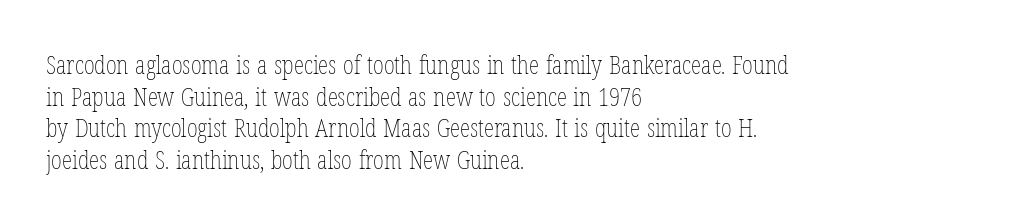
Q: Is the text bold? A: No.
Q: Is the text italic (slanted)? A: No, it is upright.
Q: Is the text underlined? A: No.
Q: How is the paragraph aligned? A: Left-aligned.
Q: Is the spacing between letters normal or unusually wide? A: Normal.
